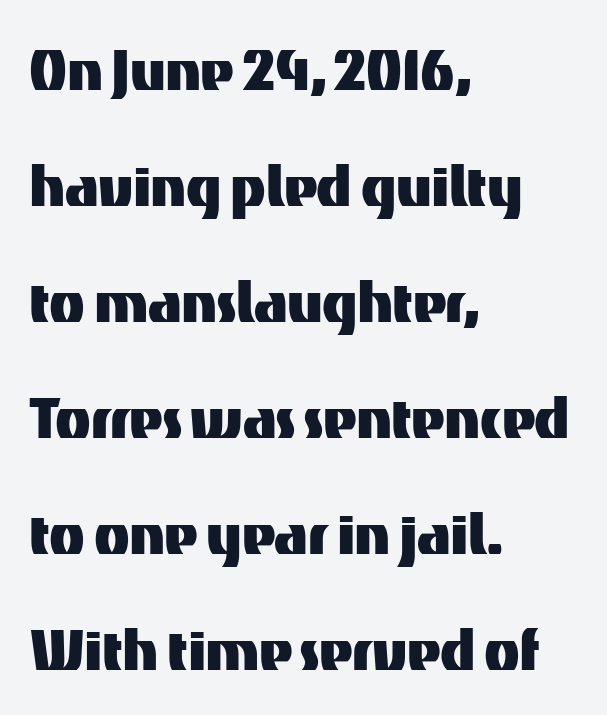
Q: Is the text italic (slanted)? A: No, it is upright.
Q: Is the typeface a serif or a sans-serif typeface? A: Sans-serif.
Q: Is the text underlined? A: No.
Q: How is the paragraph aligned? A: Left-aligned.
Q: Is the spacing between letters normal or unusually wide? A: Normal.
Q: Is the spacing between lines tight, normal or loose? A: Normal.
Q: Width (condensed, normal, or wide)? A: Normal.
Q: Stroke contrast? A: Medium.
Q: x-height? A: Medium.
Q: Monospaced? A: No.
